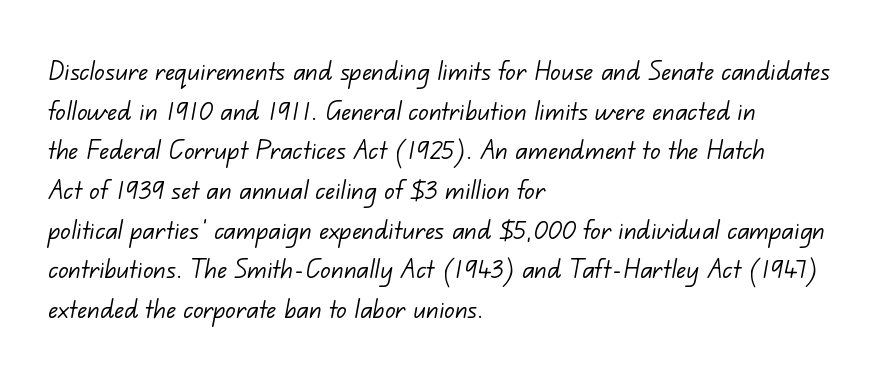
This sample has the flowing, uneven cadence of proportional lettering. Bare-footed words on every line. Regarding serifs, this sample does without them. Visually the block forms a straight wall on the left and a jagged coastline on the right. A quiet, ordinary-to-light weight characterises the typeface.
